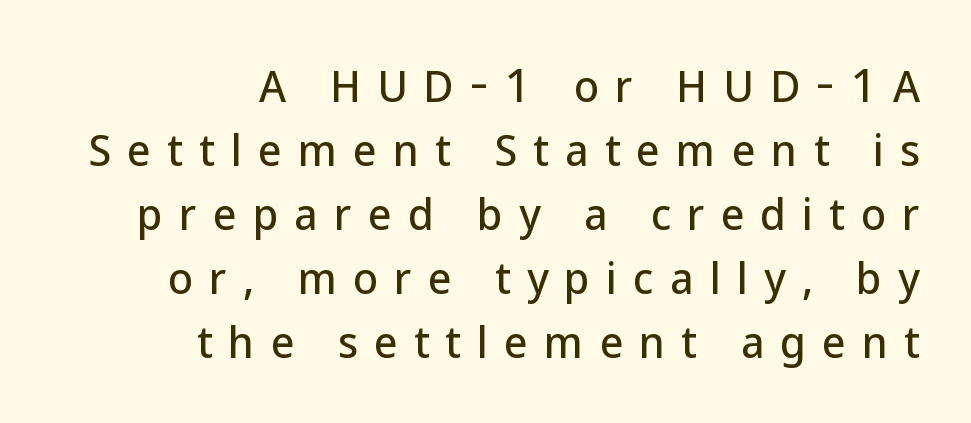
The image shows 41 px sans-serif type, upright; set right-aligned, normal line spacing (1.56x), unusually wide letter spacing (+0.39 em), not underlined; low stroke contrast and a medium x-height.
